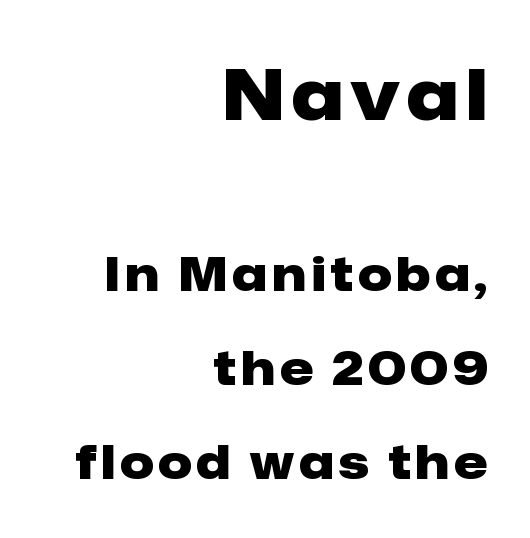
The image shows 70 px heavy sans-serif type, upright; set right-aligned, loose line spacing (2.0x), not underlined; the first (top) block is 1.49x larger; low stroke contrast and a medium x-height.
